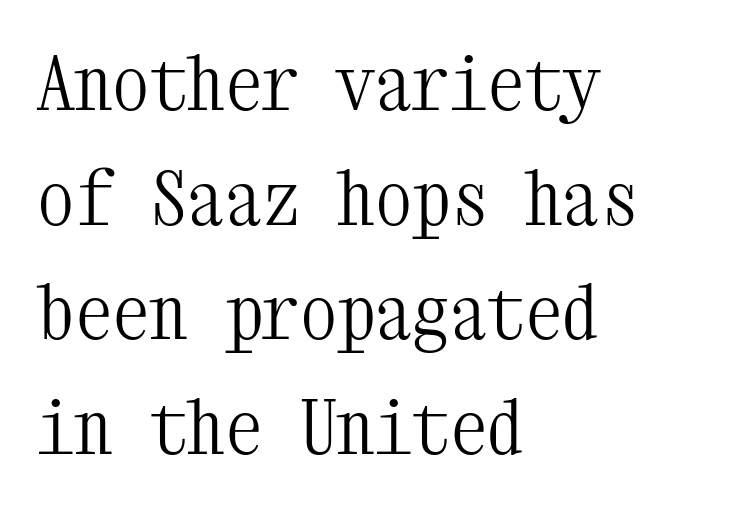
There is no visible air inserted between adjacent glyphs. Regarding serifs, this sample has them. Monospaced: the letters line up in strict vertical columns. Rows of type keep a routine distance in the vertical direction. This is the regular roman posture of the typeface. The baseline area is clear.
